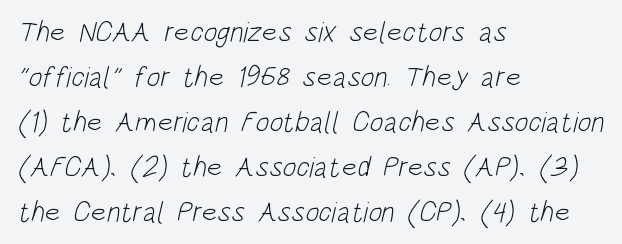
{"serif": "no", "bold": "no", "weight": "light", "width": "condensed", "stroke_contrast": "low", "x_height": "large", "monospaced": "no", "underline": "no", "align": "left", "line_spacing": "normal", "line_spacing_ratio": 1.55, "letter_spacing": "normal", "letter_spacing_em": 0.0, "glyph_px": 29}
